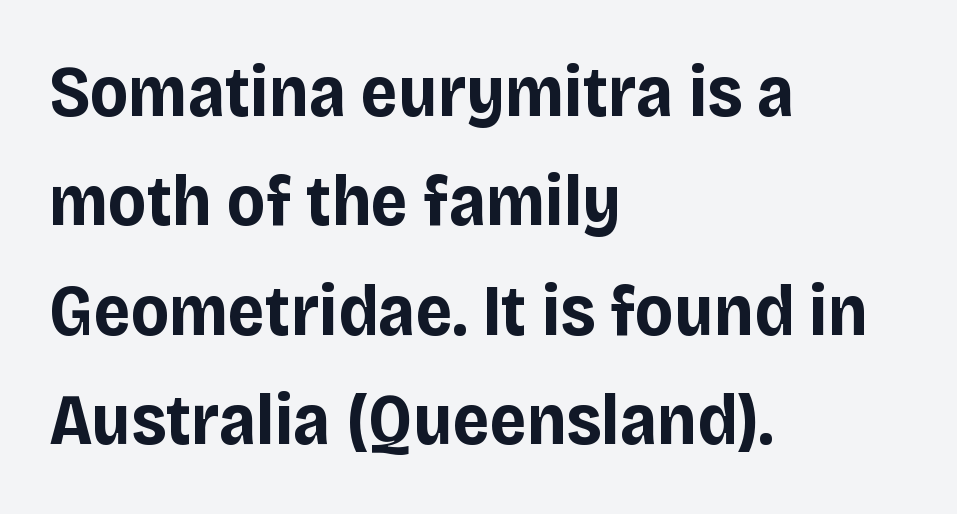
Q: Is the text bold? A: Yes.
Q: Is the text italic (slanted)? A: No, it is upright.
Q: Is the typeface a serif or a sans-serif typeface? A: Sans-serif.
Q: Is the text underlined? A: No.
Q: How is the paragraph aligned? A: Left-aligned.
Q: Is the spacing between letters normal or unusually wide? A: Normal.
Q: Is the spacing between lines tight, normal or loose? A: Normal.
Q: Width (condensed, normal, or wide)? A: Normal.
Q: Stroke contrast? A: Low.
Q: x-height? A: Large.
Q: Monospaced? A: No.
